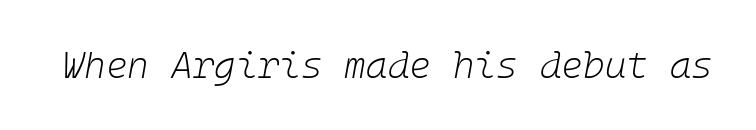
Slant detected: the letters are inclined. You could call the tracking neutral — neither tight nor loose. Descender tails drop into unmarked territory. No chunkiness to these letters — they're not bold.
